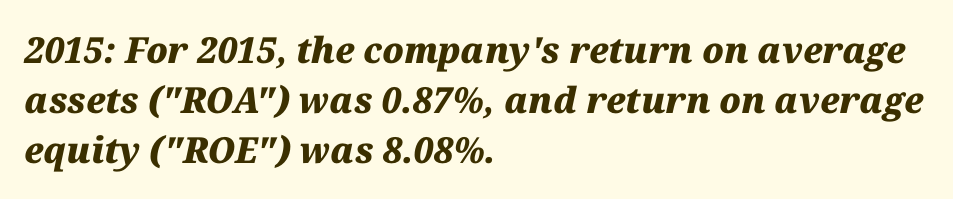
The image shows 36 px heavy type, italic (leaning right); set left-aligned, normal line spacing (1.39x), normal letter spacing, not underlined; medium stroke contrast and a medium x-height.
